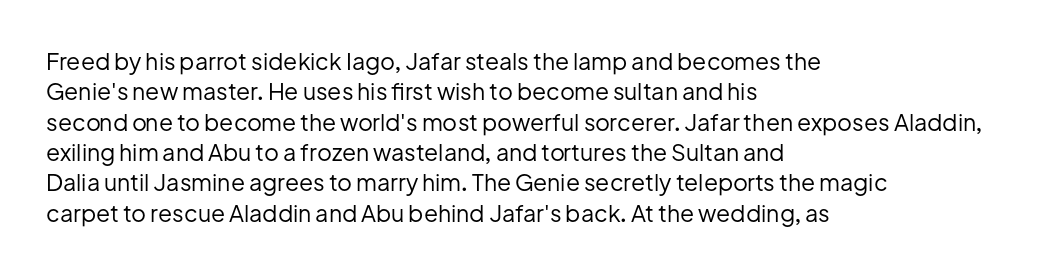
Q: Is the text bold? A: No.
Q: Is the text italic (slanted)? A: No, it is upright.
Q: Is the text underlined? A: No.
Q: How is the paragraph aligned? A: Left-aligned.
Q: Is the spacing between letters normal or unusually wide? A: Normal.
Q: Is the spacing between lines tight, normal or loose? A: Normal.
